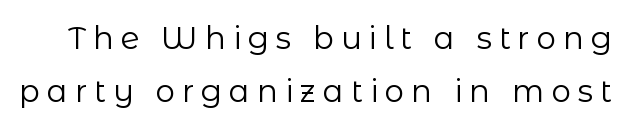
The image shows 31 px regular-weight sans-serif type, upright; set line spacing 1.71x, unusually wide letter spacing (+0.22 em), not underlined; low stroke contrast and a medium x-height.
